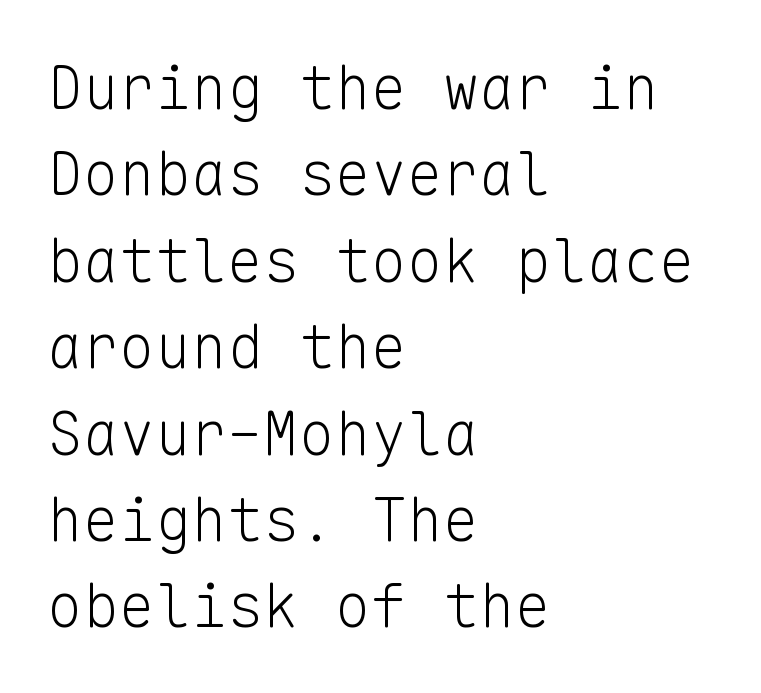
{"serif": "no", "italic": "no", "bold": "no", "weight": "light", "width": "normal", "stroke_contrast": "low", "x_height": "medium", "monospaced": "yes", "underline": "no", "align": "left", "line_spacing": "normal", "line_spacing_ratio": 1.44, "letter_spacing": "normal", "letter_spacing_em": 0.0, "glyph_px": 60}
